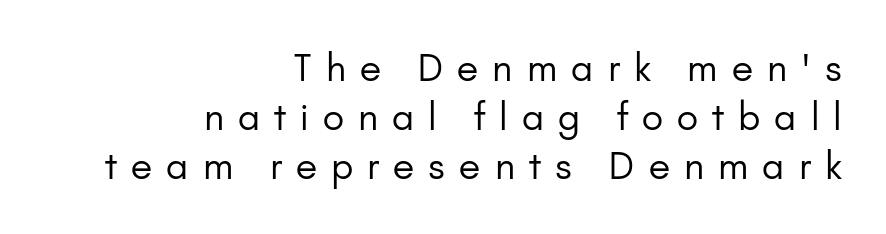
The image shows 37 px regular-weight sans-serif type, upright; set right-aligned, normal line spacing (1.33x), unusually wide letter spacing (+0.38 em), not underlined; low stroke contrast and a small x-height.
